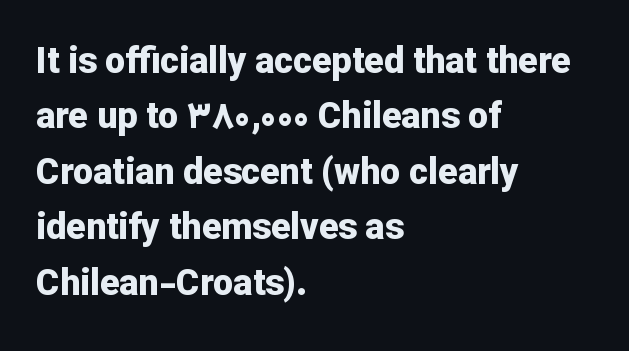
The image shows 36 px bold sans-serif type, upright; set left-aligned, normal line spacing (1.54x), normal letter spacing, not underlined; low stroke contrast and a medium x-height.
